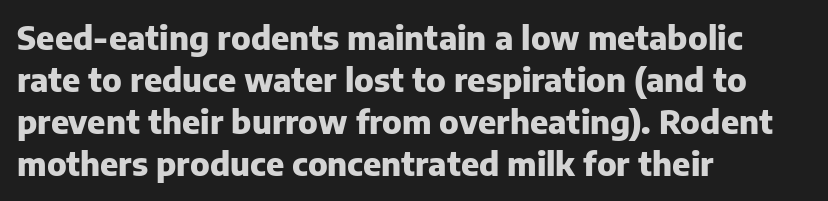
The image shows 32 px heavy sans-serif type, upright; set left-aligned, normal line spacing (1.31x), normal letter spacing, not underlined; low stroke contrast and a medium x-height.
